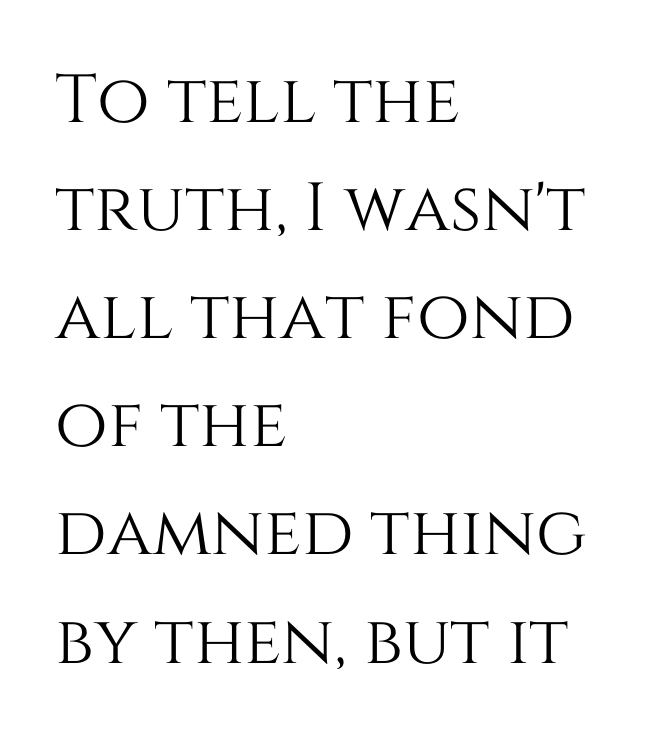
The image shows 68 px text type, upright; set left-aligned, normal line spacing (1.59x), normal letter spacing, not underlined; medium stroke contrast and a large x-height.
